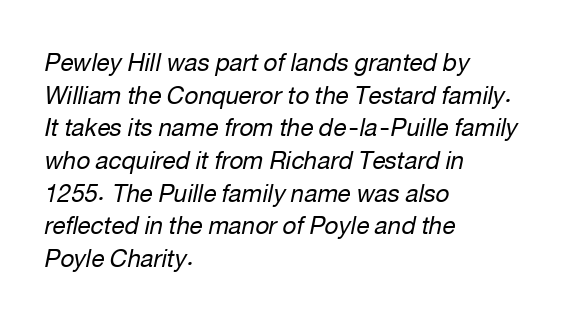
Q: Is the text bold? A: No.
Q: Is the text italic (slanted)? A: Yes, it leans right by about 12 degrees.
Q: Is the text underlined? A: No.
Q: How is the paragraph aligned? A: Left-aligned.
Q: Is the spacing between letters normal or unusually wide? A: Normal.
Q: Is the spacing between lines tight, normal or loose? A: Normal.
